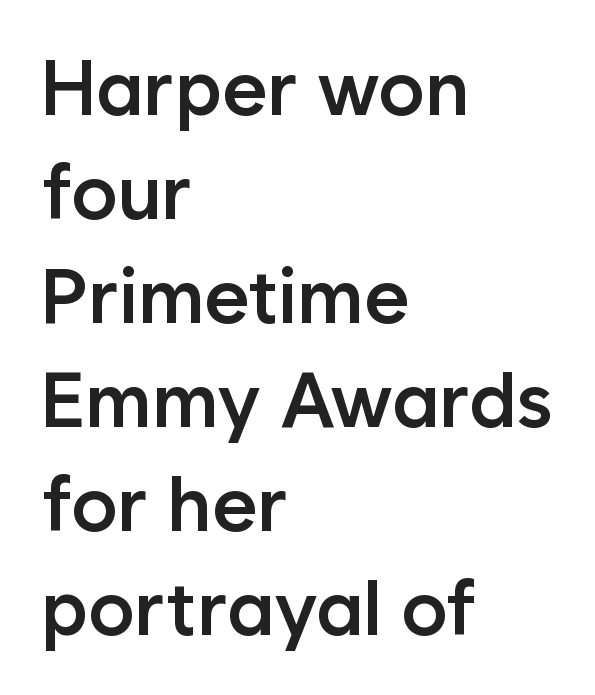
{"serif": "no", "italic": "no", "bold": "semi", "weight": "semibold", "width": "normal", "stroke_contrast": "low", "x_height": "medium", "monospaced": "no", "underline": "no", "align": "left", "line_spacing": "normal", "line_spacing_ratio": 1.35, "letter_spacing": "normal", "letter_spacing_em": 0.0, "glyph_px": 77}
